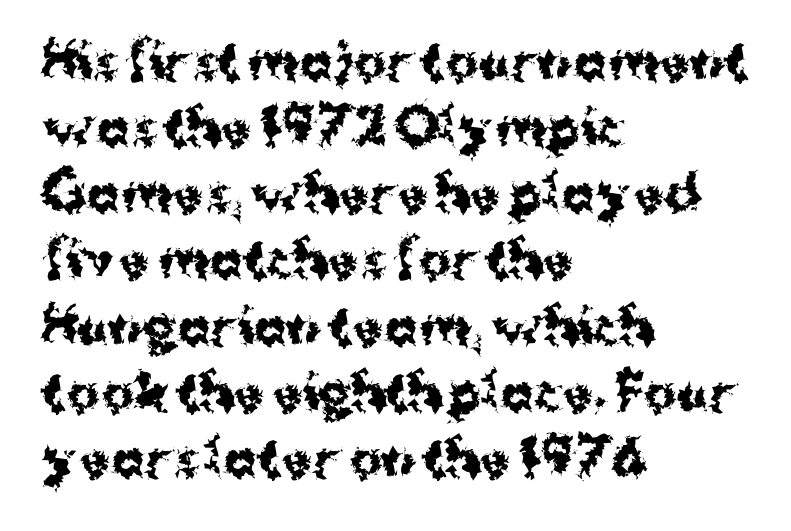
{"serif": "no", "italic": "no", "bold": "yes", "weight": "bold", "width": "normal", "stroke_contrast": "medium", "x_height": "medium", "monospaced": "no", "underline": "no", "align": "left", "line_spacing": "normal", "line_spacing_ratio": 1.35, "letter_spacing": "normal", "letter_spacing_em": 0.0, "glyph_px": 49}
